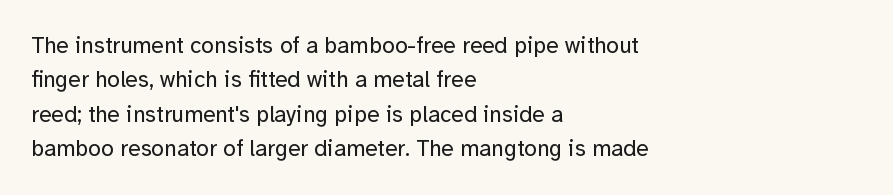
Q: Is the text bold? A: No.
Q: Is the text italic (slanted)? A: No, it is upright.
Q: Is the text underlined? A: No.
Q: How is the paragraph aligned? A: Left-aligned.
Q: Is the spacing between letters normal or unusually wide? A: Normal.
Q: Is the spacing between lines tight, normal or loose? A: Normal.
